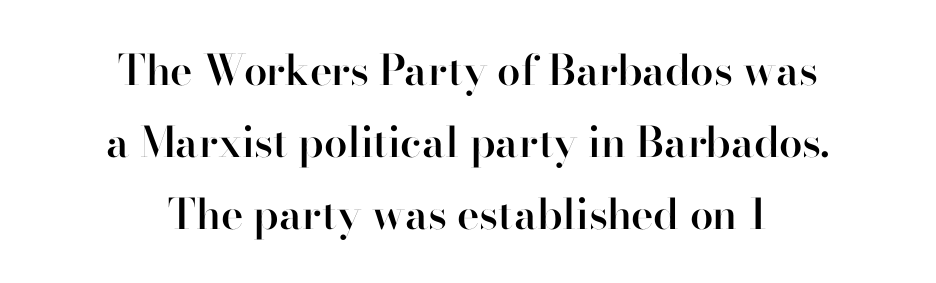
The image shows 42 px semibold sans-serif type, upright; set centered, line spacing 1.71x, normal letter spacing, not underlined; high stroke contrast and a small x-height.
